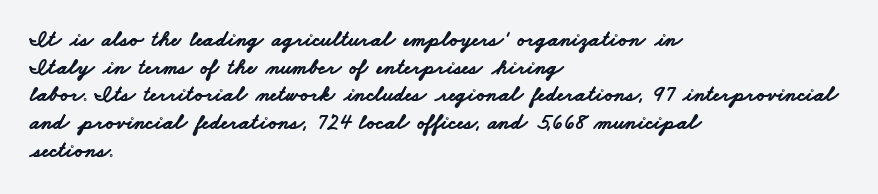
The image shows 22 px bold type; set left-aligned, normal line spacing (1.26x), normal letter spacing, not underlined.
